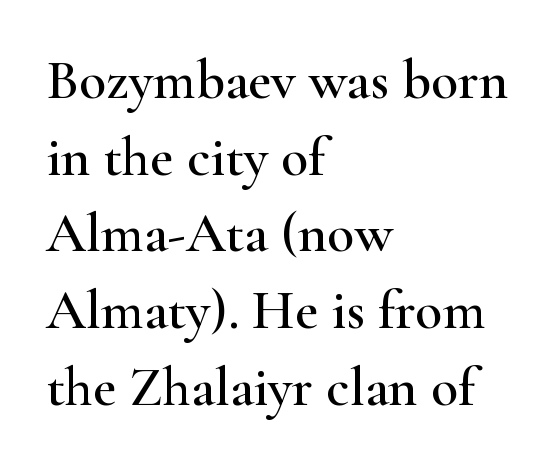
{"serif": "yes", "italic": "no", "width": "wide", "stroke_contrast": "high", "x_height": "small", "monospaced": "no", "underline": "no", "align": "left", "line_spacing": "normal", "line_spacing_ratio": 1.37, "letter_spacing": "normal", "letter_spacing_em": 0.0, "glyph_px": 56}
